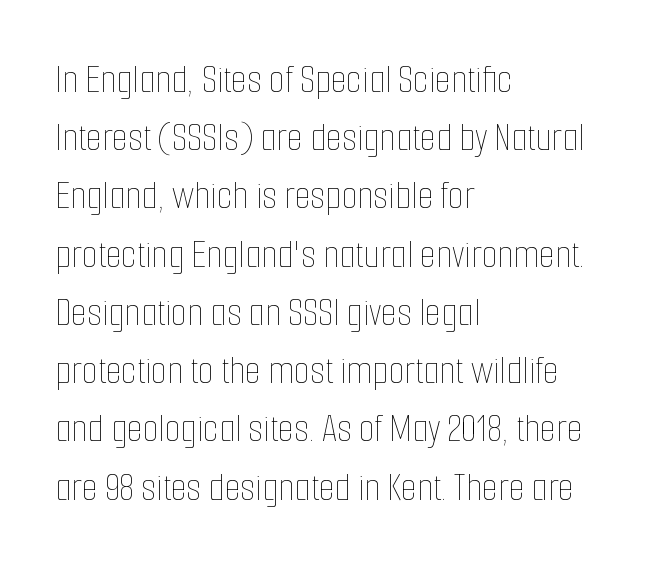
{"italic": "no", "bold": "no", "weight": "thin", "width": "condensed", "stroke_contrast": "low", "x_height": "medium", "monospaced": "no", "underline": "no", "align": "left", "line_spacing": "normal", "line_spacing_ratio": 1.42, "letter_spacing": "normal", "letter_spacing_em": 0.0, "glyph_px": 41}
